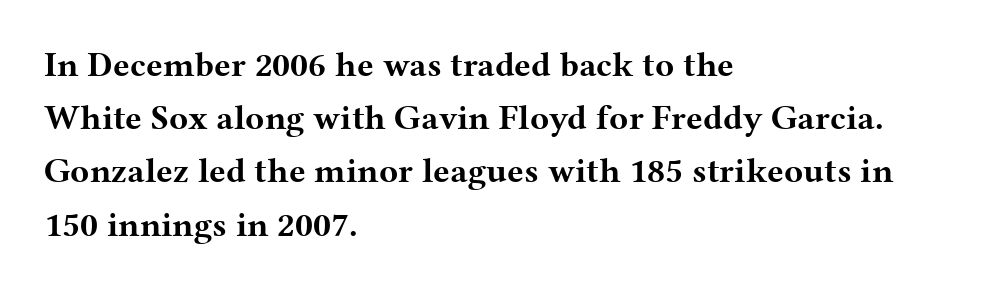
{"serif": "yes", "italic": "no", "bold": "yes", "weight": "bold", "width": "wide", "stroke_contrast": "medium", "x_height": "medium", "monospaced": "no", "underline": "no", "align": "left", "line_spacing": "normal", "line_spacing_ratio": 1.52, "letter_spacing": "normal", "letter_spacing_em": 0.0, "glyph_px": 35}
